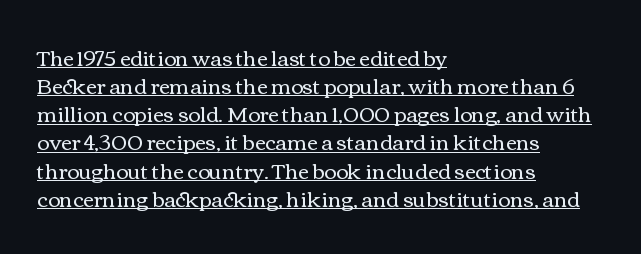
{"italic": "no", "bold": "no", "underline": "yes", "align": "left", "line_spacing": "normal", "line_spacing_ratio": 1.34, "letter_spacing": "normal", "letter_spacing_em": 0.0, "glyph_px": 21}
